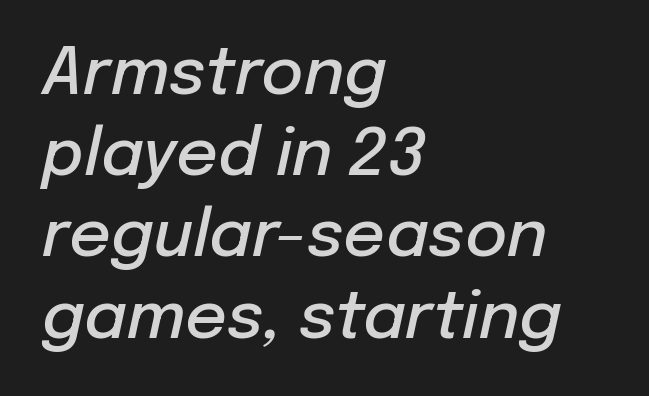
{"italic": "yes", "lean": "right", "slant_degrees": 12, "bold": "semi", "weight": "semibold", "width": "normal", "stroke_contrast": "low", "x_height": "medium", "monospaced": "no", "underline": "no", "align": "left", "line_spacing": "normal", "line_spacing_ratio": 1.25, "letter_spacing": "normal", "letter_spacing_em": 0.0, "glyph_px": 65}
